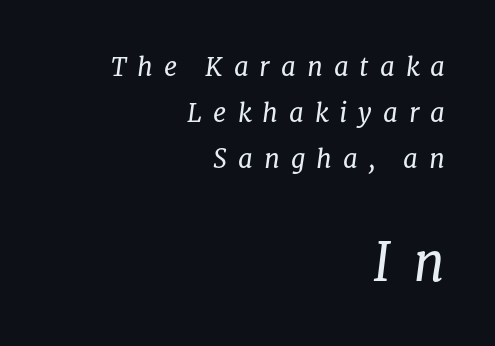
Q: Is the text bold? A: No.
Q: Is the text italic (slanted)? A: Yes, it leans right by about 8 degrees.
Q: Is the typeface a serif or a sans-serif typeface? A: Serif.
Q: Is the text underlined? A: No.
Q: How is the paragraph aligned? A: Right-aligned.
Q: Is the spacing between letters normal or unusually wide? A: Unusually wide.
Q: Which block of text is set in a larger size, the first (top) or the second (bottom)? A: The second (bottom) one.
Q: Width (condensed, normal, or wide)? A: Normal.
Q: Stroke contrast? A: Low.
Q: x-height? A: Medium.
Q: Monospaced? A: No.
